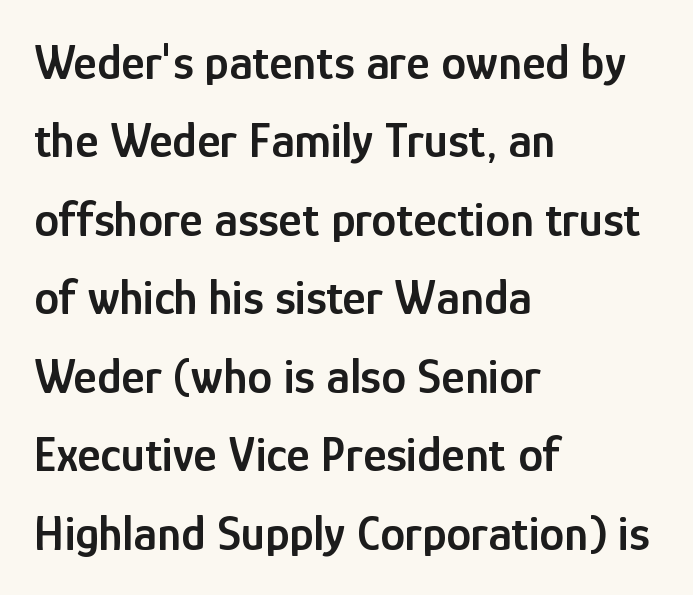
Q: Is the text bold? A: Semi-bold.
Q: Is the text italic (slanted)? A: No, it is upright.
Q: Is the typeface a serif or a sans-serif typeface? A: Sans-serif.
Q: Is the text underlined? A: No.
Q: How is the paragraph aligned? A: Left-aligned.
Q: Is the spacing between letters normal or unusually wide? A: Normal.
Q: Is the spacing between lines tight, normal or loose? A: Normal.
Q: Width (condensed, normal, or wide)? A: Condensed.
Q: Stroke contrast? A: Low.
Q: x-height? A: Medium.
Q: Monospaced? A: No.
